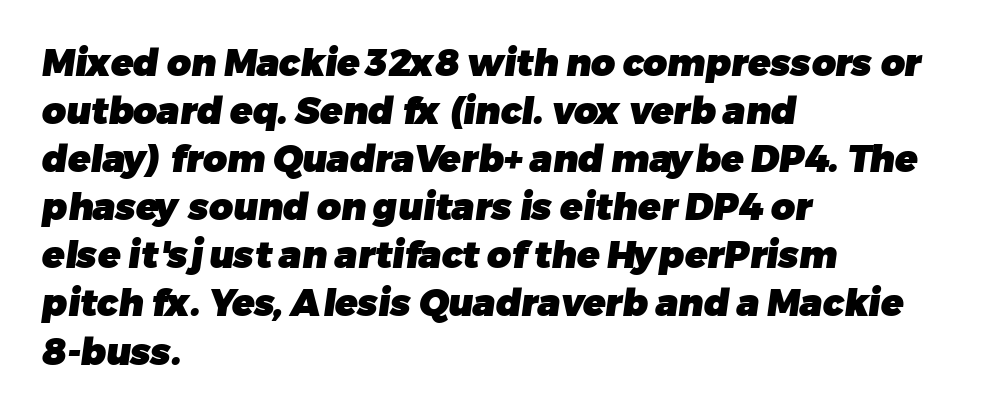
The image shows 37 px heavy sans-serif type; set left-aligned, normal line spacing (1.3x), normal letter spacing, not underlined; low stroke contrast and a medium x-height.
